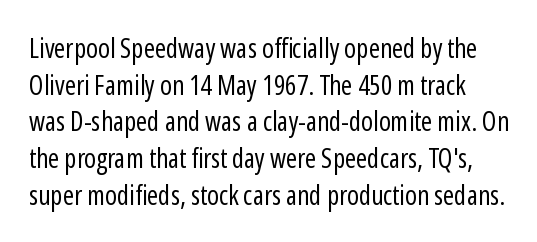
Any mark beneath the type? The region is blank. Each stroke keeps to a modest, everyday thickness or less. Regular leading. The lettering holds an erect, upright posture throughout. This sample uses plain, unmodified letter spacing.
